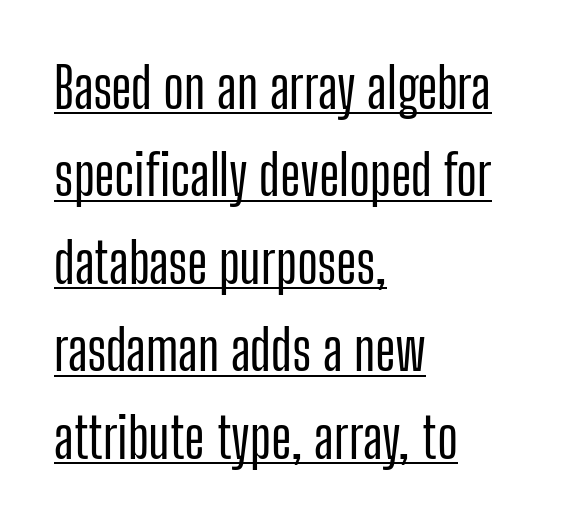
{"serif": "no", "italic": "no", "width": "condensed", "stroke_contrast": "low", "x_height": "medium", "monospaced": "no", "underline": "yes", "align": "left", "line_spacing": "normal", "line_spacing_ratio": 1.59, "letter_spacing": "normal", "letter_spacing_em": 0.0, "glyph_px": 55}
